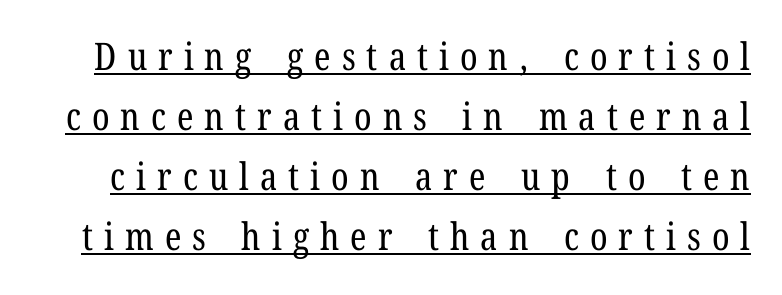
The image shows 38 px regular-weight, condensed serif type, upright; set normal line spacing (1.58x), unusually wide letter spacing (+0.29 em), underlined; low stroke contrast and a medium x-height.
